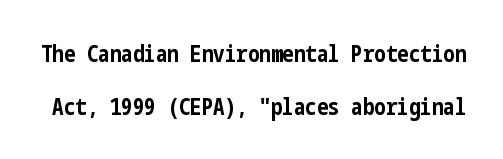
The image shows 23 px bold type, upright; set loose line spacing (2.3x), normal letter spacing, not underlined.
